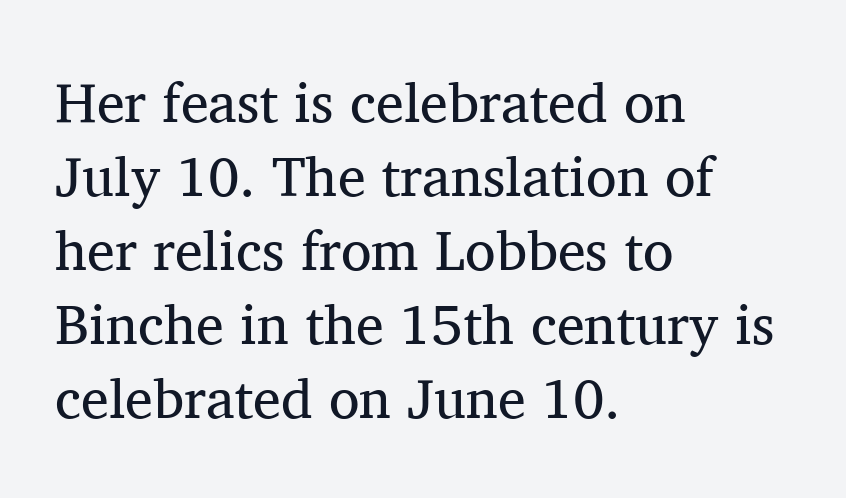
Q: Is the text bold? A: No.
Q: Is the text italic (slanted)? A: No, it is upright.
Q: Is the typeface a serif or a sans-serif typeface? A: Serif.
Q: Is the text underlined? A: No.
Q: How is the paragraph aligned? A: Left-aligned.
Q: Is the spacing between letters normal or unusually wide? A: Normal.
Q: Is the spacing between lines tight, normal or loose? A: Normal.
Q: Width (condensed, normal, or wide)? A: Normal.
Q: Stroke contrast? A: Medium.
Q: x-height? A: Medium.
Q: Monospaced? A: No.
